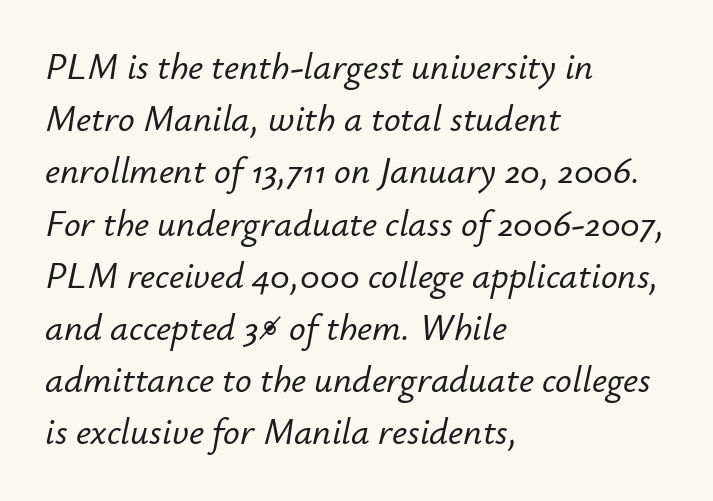
{"italic": "yes", "lean": "right", "slant_degrees": 12, "width": "normal", "stroke_contrast": "low", "x_height": "small", "monospaced": "no", "underline": "no", "align": "left", "line_spacing": "normal", "line_spacing_ratio": 1.41, "letter_spacing": "normal", "letter_spacing_em": 0.0, "glyph_px": 37}
